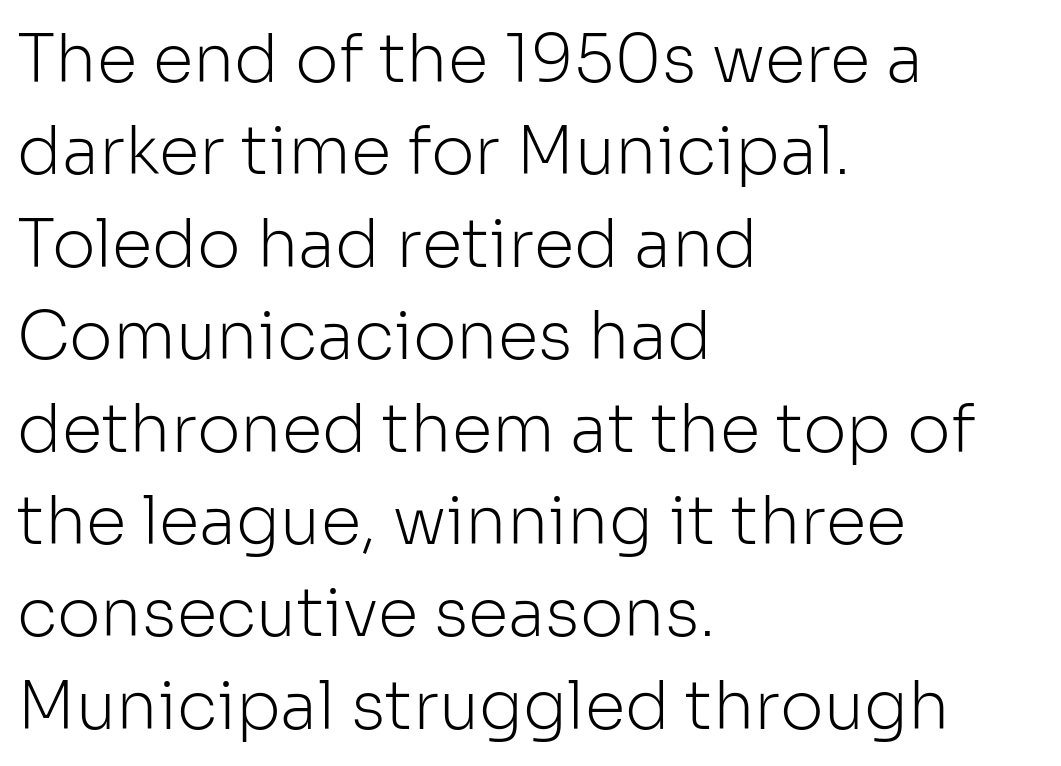
Q: Is the text bold? A: No.
Q: Is the text italic (slanted)? A: No, it is upright.
Q: Is the typeface a serif or a sans-serif typeface? A: Sans-serif.
Q: Is the text underlined? A: No.
Q: How is the paragraph aligned? A: Left-aligned.
Q: Is the spacing between letters normal or unusually wide? A: Normal.
Q: Is the spacing between lines tight, normal or loose? A: Normal.
Q: Width (condensed, normal, or wide)? A: Normal.
Q: Stroke contrast? A: Low.
Q: x-height? A: Medium.
Q: Monospaced? A: No.
